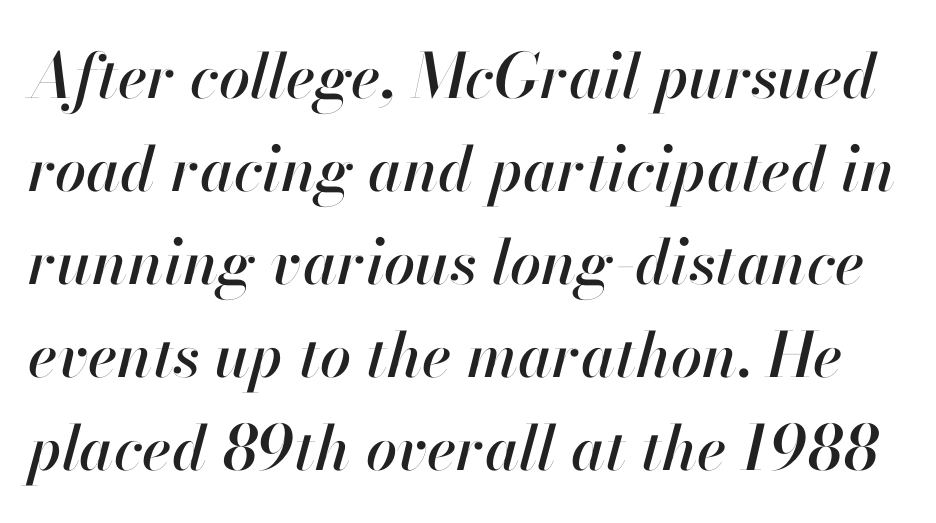
Notice how the stems are inclined rather than vertical — that's the hallmark of italics. Quick note: interline space is typical. Lines of text with bare space underneath. The face used here is proportionally spaced, like ordinary book or web type. The line texture is even and compact thanks to regular tracking.
